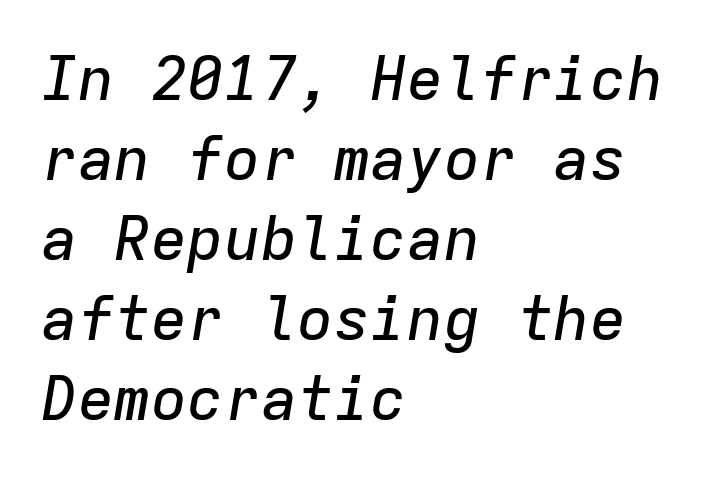
{"italic": "yes", "lean": "right", "slant_degrees": 9, "width": "normal", "stroke_contrast": "low", "x_height": "medium", "monospaced": "yes", "underline": "no", "align": "left", "line_spacing": "normal", "line_spacing_ratio": 1.31, "letter_spacing": "normal", "letter_spacing_em": 0.0, "glyph_px": 61}
